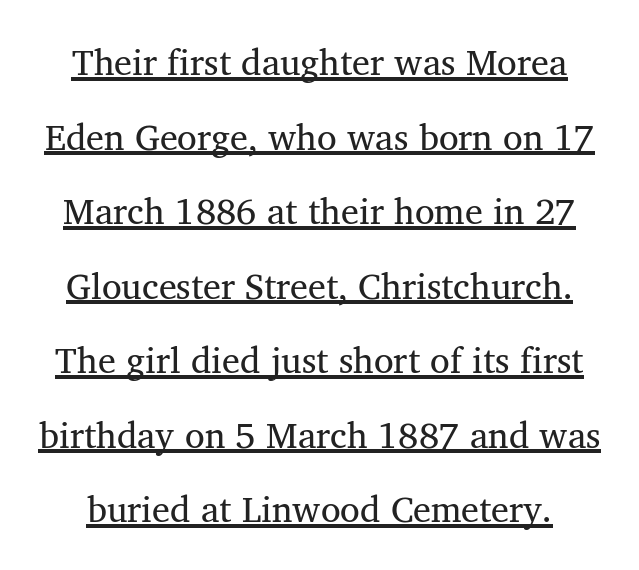
This sample has the flowing, uneven cadence of proportional lettering. No heavy texture on the line: the type isn't bold. A typographer would call this underscored text. A serif font was chosen for this passage. Students, note that the glyphs here touch the page at normal intervals. Compared with typical paragraphs, the rows here are farther apart.
